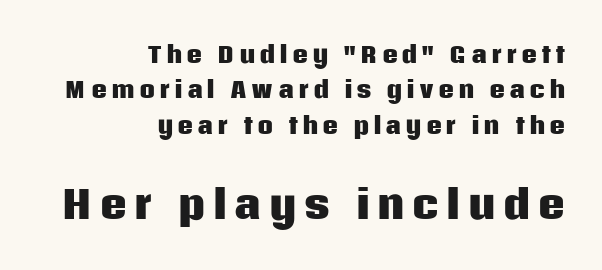
{"serif": "no", "italic": "no", "bold": "yes", "weight": "heavy", "width": "normal", "stroke_contrast": "low", "x_height": "large", "monospaced": "no", "underline": "no", "align": "right", "line_spacing": "normal", "line_spacing_ratio": 1.61, "larger_block": "second", "size_ratio": 1.73, "glyph_px": 38}
